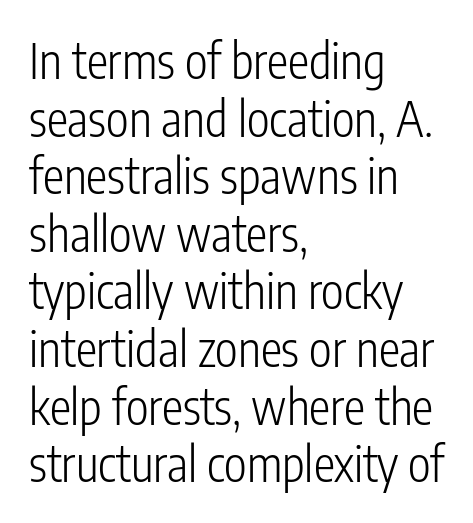
The image shows 48 px light, condensed sans-serif type, upright; set left-aligned, line spacing 1.2x, normal letter spacing, not underlined; low stroke contrast and a medium x-height.
